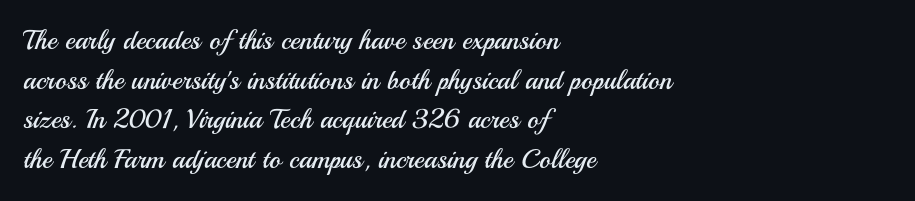
Q: Is the text bold? A: No.
Q: Is the text italic (slanted)? A: Yes.
Q: Is the text underlined? A: No.
Q: How is the paragraph aligned? A: Left-aligned.
Q: Is the spacing between letters normal or unusually wide? A: Normal.
Q: Is the spacing between lines tight, normal or loose? A: Normal.
